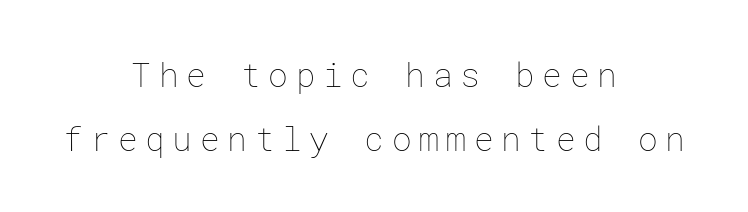
Q: Is the text bold? A: No.
Q: Is the text italic (slanted)? A: No, it is upright.
Q: Is the text underlined? A: No.
Q: How is the paragraph aligned? A: Centered.
Q: Is the spacing between letters normal or unusually wide? A: Unusually wide.
Q: Is the spacing between lines tight, normal or loose? A: Loose.
Q: Width (condensed, normal, or wide)? A: Normal.
Q: Stroke contrast? A: Low.
Q: x-height? A: Medium.
